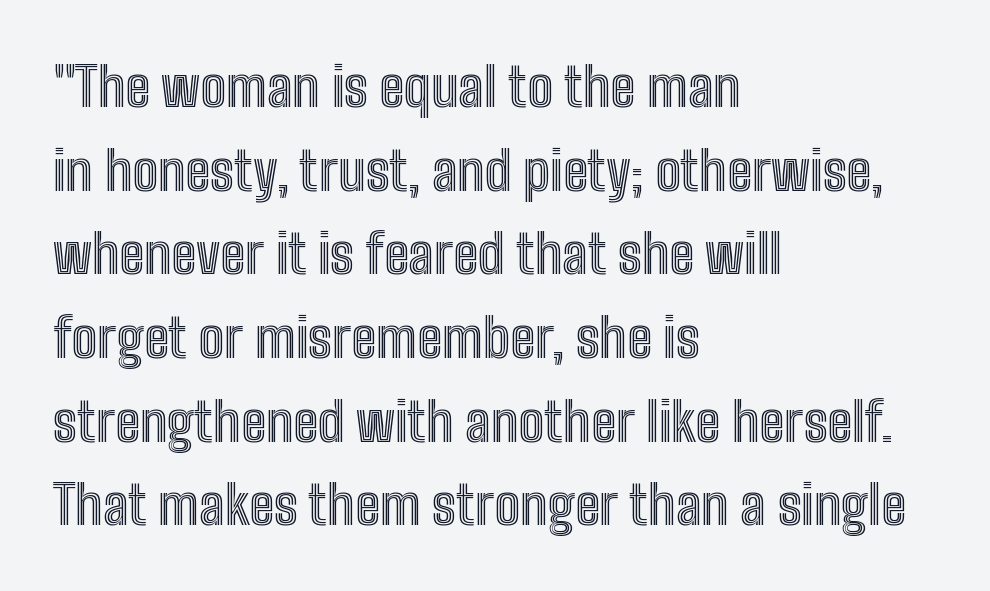
Q: Is the text italic (slanted)? A: No, it is upright.
Q: Is the text underlined? A: No.
Q: How is the paragraph aligned? A: Left-aligned.
Q: Is the spacing between letters normal or unusually wide? A: Normal.
Q: Is the spacing between lines tight, normal or loose? A: Normal.
Q: Width (condensed, normal, or wide)? A: Condensed.
Q: x-height? A: Medium.
Q: Monospaced? A: No.
